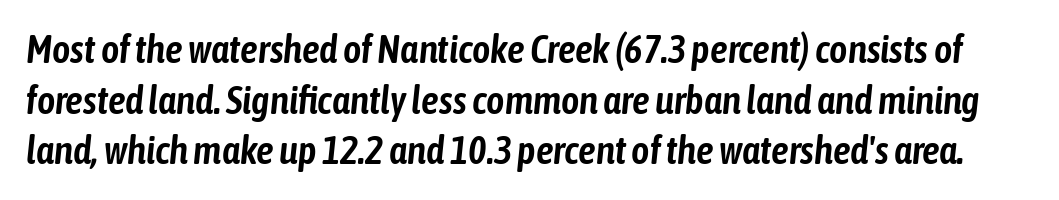
Q: Is the text italic (slanted)? A: Yes, it leans right by about 6 degrees.
Q: Is the text underlined? A: No.
Q: Is the spacing between letters normal or unusually wide? A: Normal.
Q: Is the spacing between lines tight, normal or loose? A: Normal.
Q: Width (condensed, normal, or wide)? A: Condensed.
Q: Stroke contrast? A: Low.
Q: x-height? A: Medium.
Q: Monospaced? A: No.
